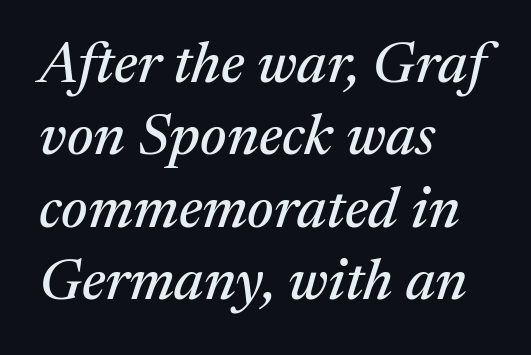
{"serif": "yes", "italic": "yes", "lean": "right", "slant_degrees": 17, "width": "normal", "stroke_contrast": "medium", "x_height": "medium", "monospaced": "no", "underline": "no", "align": "left", "line_spacing": "normal", "line_spacing_ratio": 1.25, "letter_spacing": "normal", "letter_spacing_em": 0.0, "glyph_px": 58}
